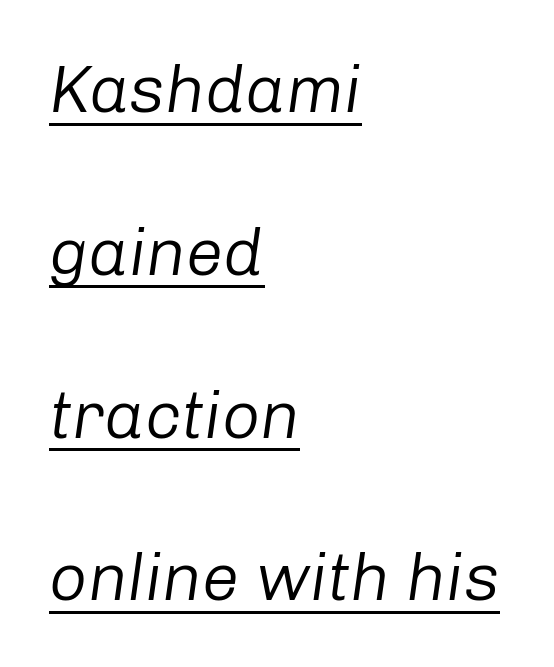
There's an unmistakable incline to the writing here. Horizontally, the lines are justified to the leading edge only. Standard letterfit; no display-style spreading of the glyphs. Compared with undecorated copy, this sample adds a rule below the words.
